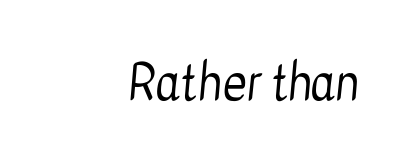
Q: Is the text bold? A: No.
Q: Is the typeface a serif or a sans-serif typeface? A: Sans-serif.
Q: Is the text underlined? A: No.
Q: How is the paragraph aligned? A: Right-aligned.
Q: Is the spacing between letters normal or unusually wide? A: Normal.
Q: Width (condensed, normal, or wide)? A: Condensed.
Q: Stroke contrast? A: Low.
Q: x-height? A: Medium.
Q: Monospaced? A: No.
